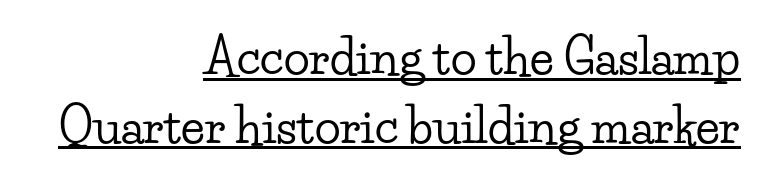
{"serif": "yes", "italic": "no", "width": "wide", "stroke_contrast": "low", "x_height": "small", "monospaced": "no", "underline": "yes", "align": "right", "line_spacing": "normal", "line_spacing_ratio": 1.43, "letter_spacing": "normal", "letter_spacing_em": 0.0, "glyph_px": 48}
